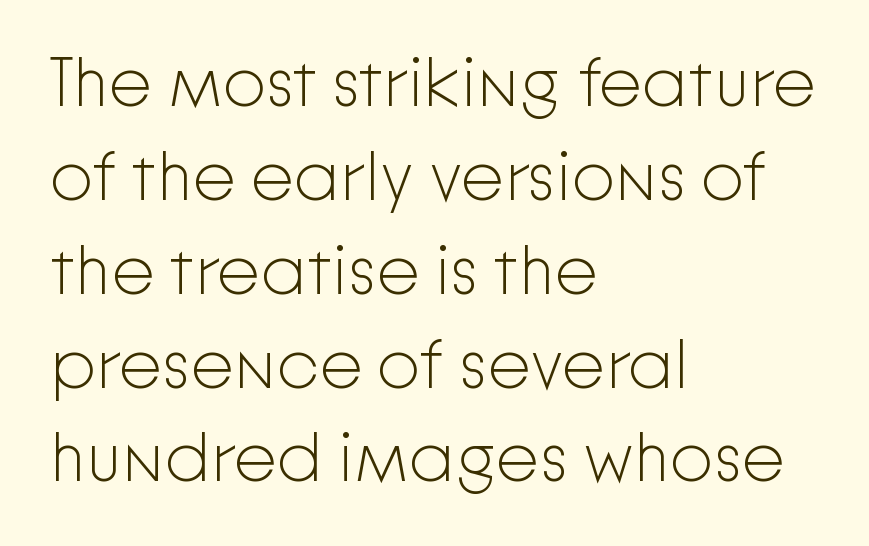
Q: Is the text bold? A: No.
Q: Is the text italic (slanted)? A: No, it is upright.
Q: Is the typeface a serif or a sans-serif typeface? A: Sans-serif.
Q: Is the text underlined? A: No.
Q: How is the paragraph aligned? A: Left-aligned.
Q: Is the spacing between letters normal or unusually wide? A: Normal.
Q: Is the spacing between lines tight, normal or loose? A: Normal.
Q: Width (condensed, normal, or wide)? A: Normal.
Q: Stroke contrast? A: Low.
Q: x-height? A: Medium.
Q: Monospaced? A: No.
